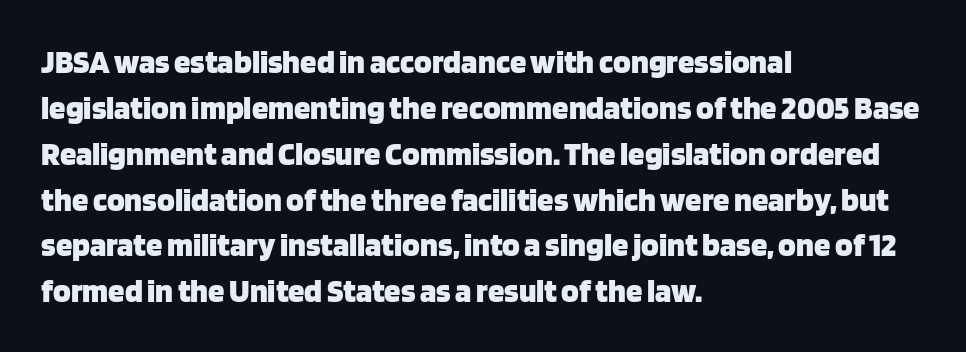
Q: Is the text bold? A: Yes.
Q: Is the text italic (slanted)? A: No, it is upright.
Q: Is the typeface a serif or a sans-serif typeface? A: Sans-serif.
Q: Is the text underlined? A: No.
Q: How is the paragraph aligned? A: Left-aligned.
Q: Is the spacing between letters normal or unusually wide? A: Normal.
Q: Is the spacing between lines tight, normal or loose? A: Normal.
Q: Width (condensed, normal, or wide)? A: Normal.
Q: Stroke contrast? A: Low.
Q: x-height? A: Large.
Q: Monospaced? A: No.
